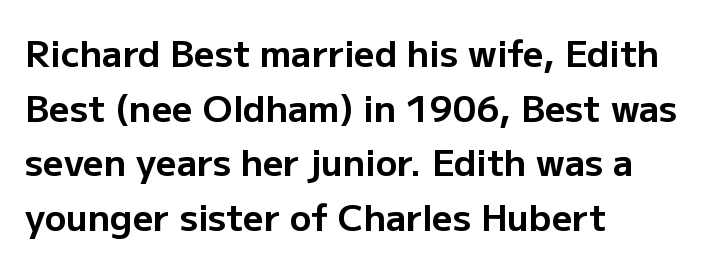
{"serif": "no", "italic": "no", "bold": "yes", "weight": "bold", "width": "normal", "stroke_contrast": "low", "x_height": "medium", "monospaced": "no", "underline": "no", "align": "left", "line_spacing": "normal", "line_spacing_ratio": 1.52, "letter_spacing": "normal", "letter_spacing_em": 0.0, "glyph_px": 36}
